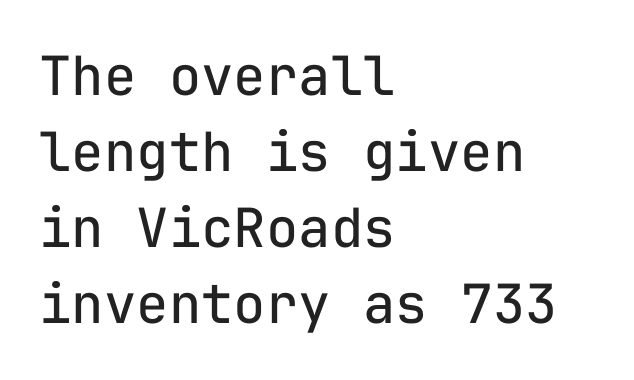
{"serif": "no", "italic": "no", "bold": "no", "weight": "regular", "width": "normal", "stroke_contrast": "low", "x_height": "medium", "monospaced": "yes", "underline": "no", "align": "left", "line_spacing": "normal", "line_spacing_ratio": 1.41, "letter_spacing": "normal", "letter_spacing_em": 0.0, "glyph_px": 54}
